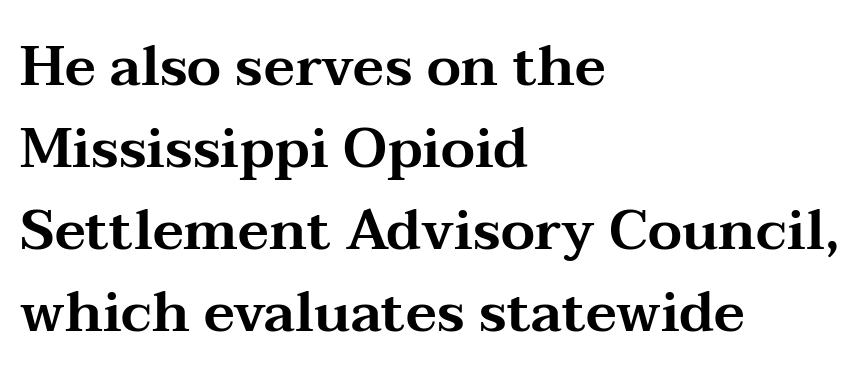
If you drew a line through each stem, it would be perfectly vertical. Underlining? Definitely not there. What kind of face is this? One with serifs. One glance says typical: line gaps are just what's usual. Letter spacing: default. Looks like regular typesetting: each glyph gets only the width it needs.
